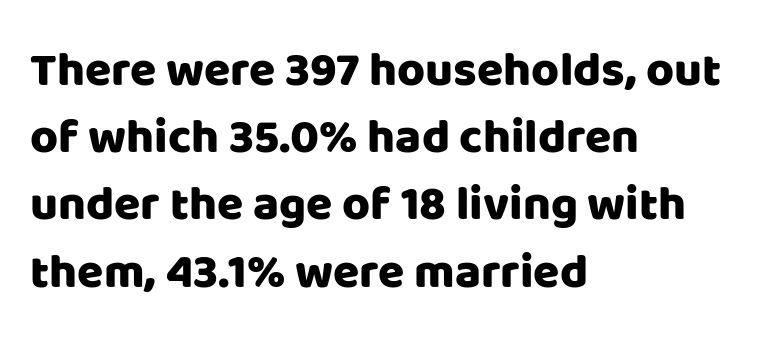
The image shows 48 px sans-serif type, upright; set left-aligned, normal line spacing (1.4x), normal letter spacing, not underlined; low stroke contrast and a large x-height.
